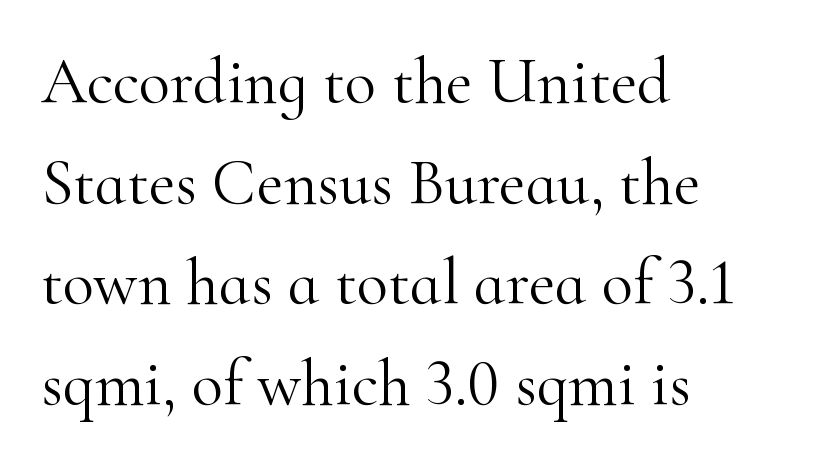
{"serif": "yes", "italic": "no", "bold": "no", "weight": "light", "width": "normal", "stroke_contrast": "high", "x_height": "small", "monospaced": "no", "underline": "no", "align": "left", "line_spacing": "normal", "line_spacing_ratio": 1.55, "letter_spacing": "normal", "letter_spacing_em": 0.0, "glyph_px": 65}
